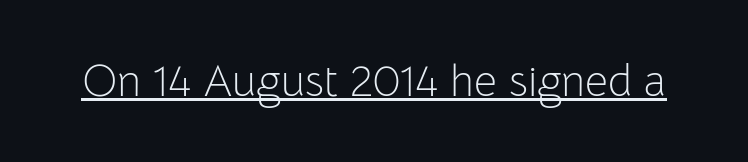
{"serif": "no", "italic": "no", "bold": "no", "weight": "light", "width": "normal", "stroke_contrast": "low", "x_height": "medium", "monospaced": "no", "underline": "yes", "letter_spacing": "normal", "letter_spacing_em": 0.0, "glyph_px": 44}
